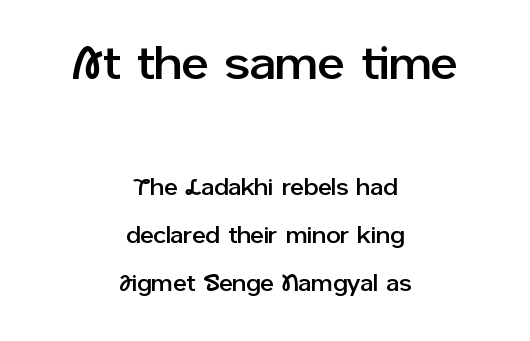
{"serif": "no", "italic": "no", "width": "normal", "stroke_contrast": "low", "x_height": "medium", "monospaced": "no", "underline": "no", "align": "center", "line_spacing": "loose", "line_spacing_ratio": 2.09, "letter_spacing": "normal", "letter_spacing_em": 0.0, "larger_block": "first", "size_ratio": 2.0, "glyph_px": 46}
